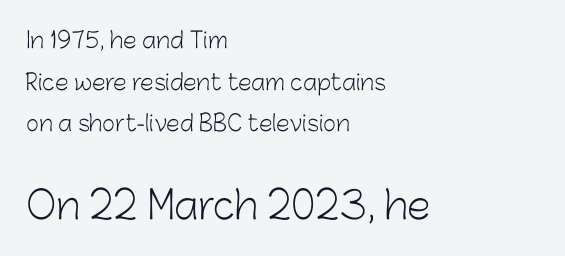
The image shows 38 px light sans-serif type, upright; set left-aligned, line spacing 1.89x, normal letter spacing, not underlined; the second (bottom) block is 1.73x larger; low stroke contrast and a medium x-height.
